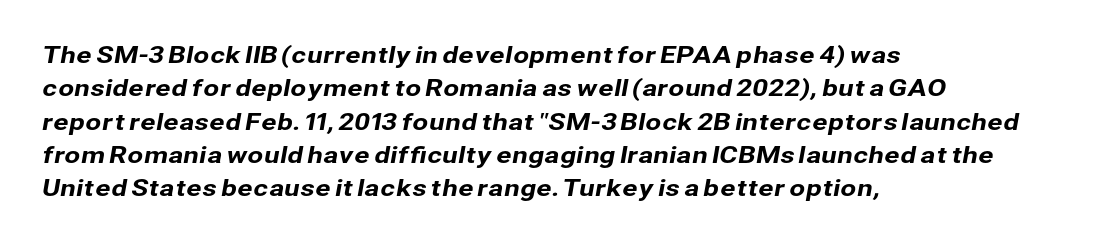
Q: Is the text underlined? A: No.
Q: How is the paragraph aligned? A: Left-aligned.
Q: Is the spacing between letters normal or unusually wide? A: Normal.
Q: Is the spacing between lines tight, normal or loose? A: Normal.
